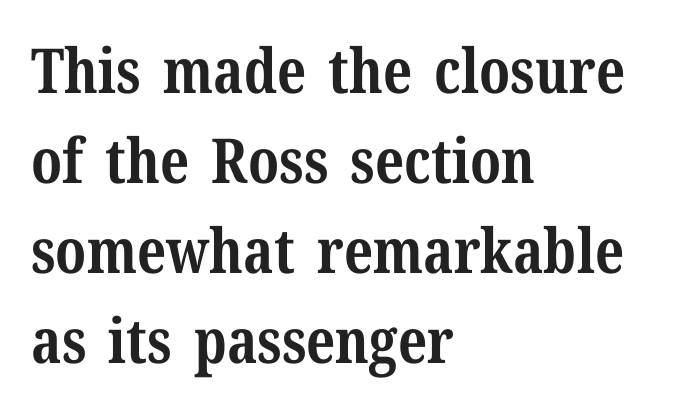
{"serif": "yes", "italic": "no", "bold": "yes", "weight": "bold", "width": "normal", "stroke_contrast": "medium", "x_height": "medium", "monospaced": "no", "underline": "no", "align": "left", "line_spacing": "normal", "line_spacing_ratio": 1.45, "letter_spacing": "normal", "letter_spacing_em": 0.0, "glyph_px": 62}
